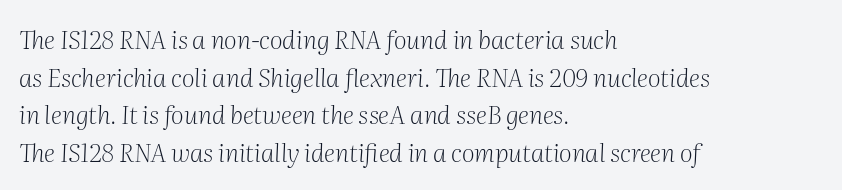
Q: Is the text bold? A: No.
Q: Is the text italic (slanted)? A: Yes, it leans right by about 2 degrees.
Q: Is the text underlined? A: No.
Q: How is the paragraph aligned? A: Left-aligned.
Q: Is the spacing between letters normal or unusually wide? A: Normal.
Q: Is the spacing between lines tight, normal or loose? A: Normal.
